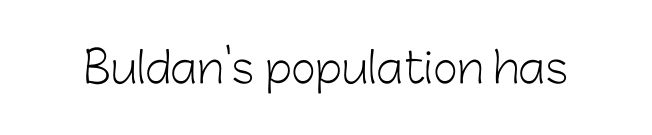
Q: Is the text bold? A: No.
Q: Is the text italic (slanted)? A: No, it is upright.
Q: Is the typeface a serif or a sans-serif typeface? A: Sans-serif.
Q: Is the text underlined? A: No.
Q: Is the spacing between letters normal or unusually wide? A: Normal.
Q: Width (condensed, normal, or wide)? A: Normal.
Q: Stroke contrast? A: Low.
Q: x-height? A: Medium.
Q: Monospaced? A: No.
